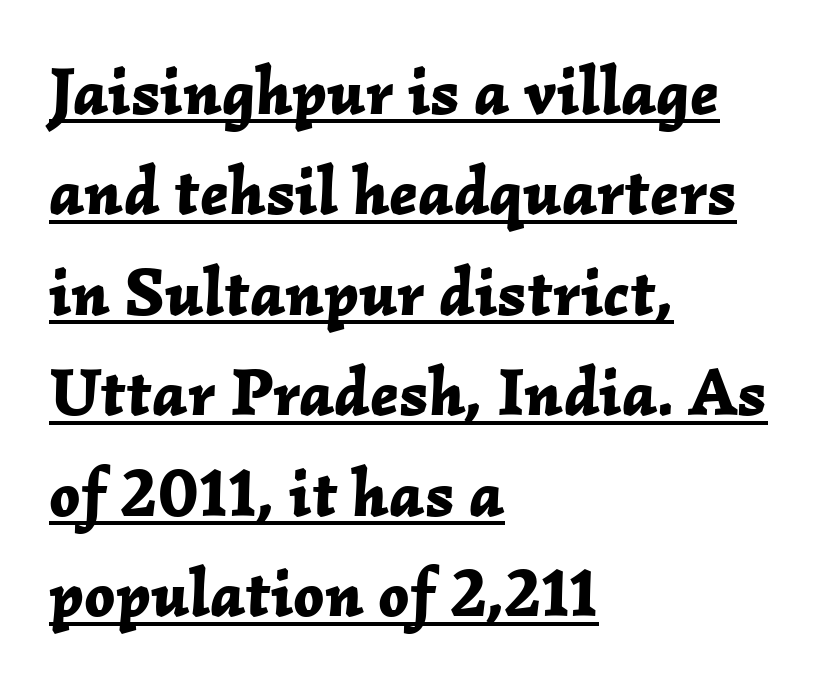
{"italic": "yes", "lean": "right", "slant_degrees": 2, "bold": "yes", "weight": "bold", "width": "normal", "stroke_contrast": "low", "x_height": "medium", "monospaced": "no", "underline": "yes", "align": "left", "line_spacing": "normal", "line_spacing_ratio": 1.5, "letter_spacing": "normal", "letter_spacing_em": 0.0, "glyph_px": 67}
